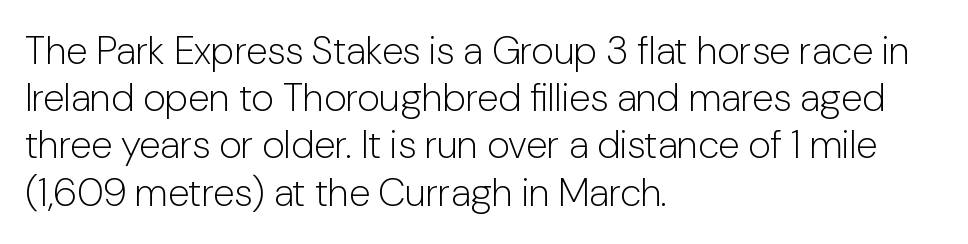
Q: Is the text bold? A: No.
Q: Is the text italic (slanted)? A: No, it is upright.
Q: Is the typeface a serif or a sans-serif typeface? A: Sans-serif.
Q: Is the text underlined? A: No.
Q: How is the paragraph aligned? A: Left-aligned.
Q: Is the spacing between letters normal or unusually wide? A: Normal.
Q: Width (condensed, normal, or wide)? A: Normal.
Q: Stroke contrast? A: Low.
Q: x-height? A: Medium.
Q: Monospaced? A: No.
